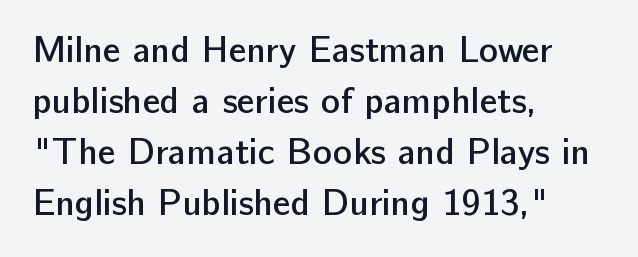
The image shows 36 px semibold sans-serif type, upright; set left-aligned, normal line spacing (1.42x), normal letter spacing, not underlined; low stroke contrast and a medium x-height.
